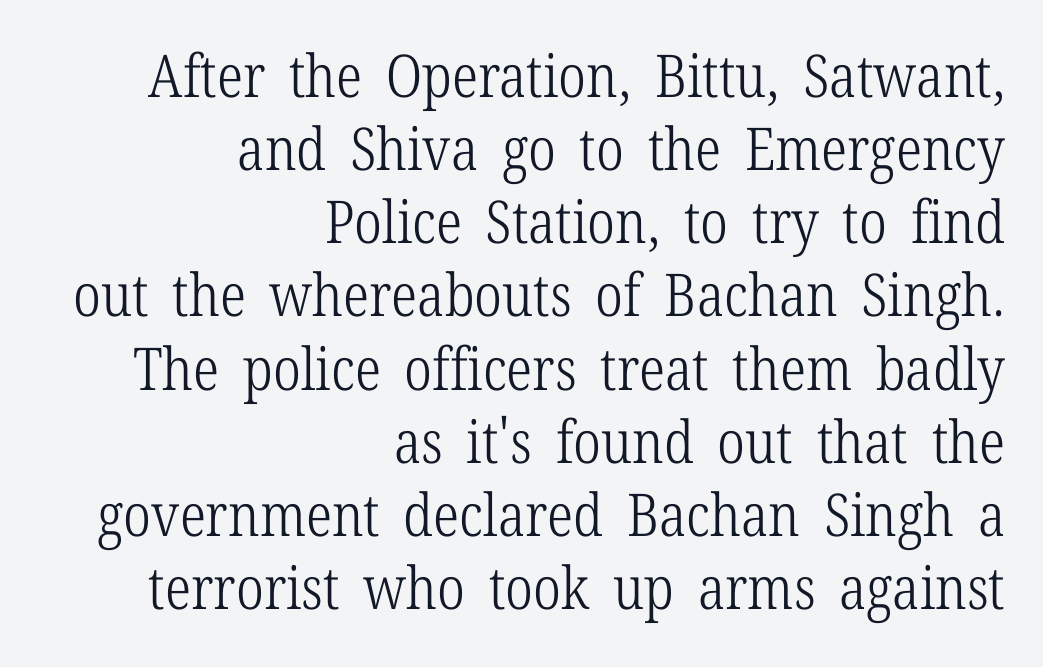
{"serif": "yes", "italic": "no", "bold": "no", "weight": "light", "width": "condensed", "stroke_contrast": "low", "x_height": "medium", "monospaced": "no", "underline": "no", "align": "right", "line_spacing_ratio": 1.24, "letter_spacing": "normal", "letter_spacing_em": 0.0, "glyph_px": 59}
